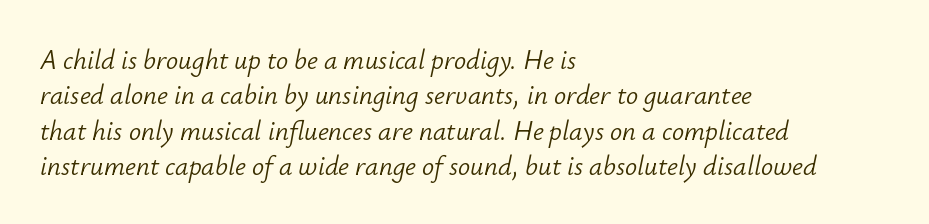
Q: Is the text bold? A: No.
Q: Is the text italic (slanted)? A: Yes, it leans right by about 12 degrees.
Q: Is the text underlined? A: No.
Q: How is the paragraph aligned? A: Left-aligned.
Q: Is the spacing between letters normal or unusually wide? A: Normal.
Q: Is the spacing between lines tight, normal or loose? A: Normal.
